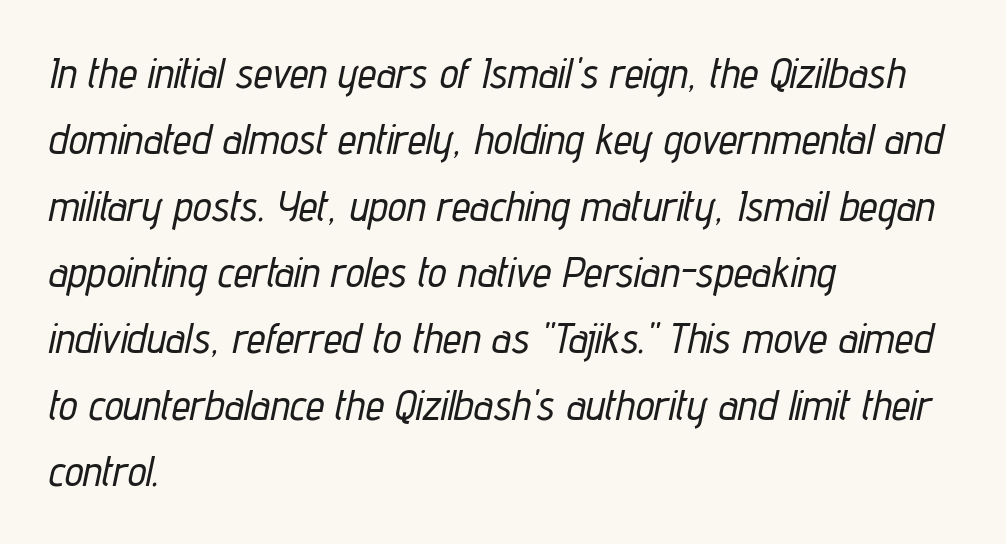
The specimen omits any rule beneath the text block's lines. Designer's note — italics engaged. The passage shown is typed in a proportional face where columns would drift. Tracking here is standard; glyphs follow each other at the usual distance.
